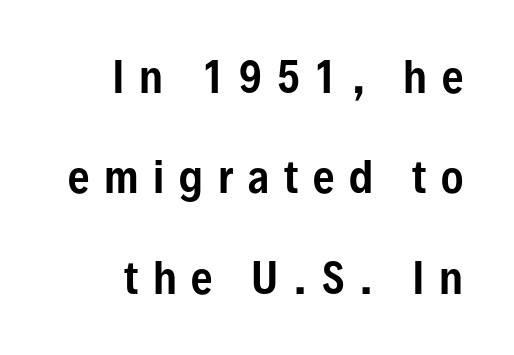
The image shows 42 px condensed sans-serif type, upright; set loose line spacing (2.39x), unusually wide letter spacing (+0.35 em), not underlined; low stroke contrast and a medium x-height.
